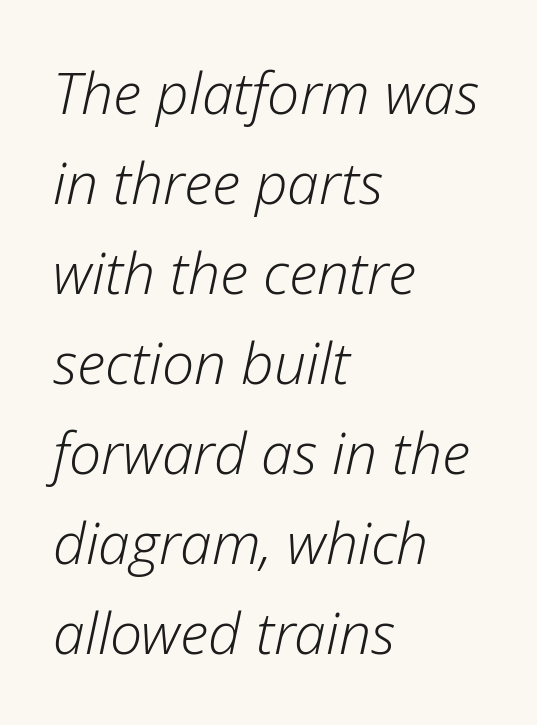
The image shows 57 px light type, italic (leaning right); set left-aligned, normal line spacing (1.58x), normal letter spacing, not underlined; low stroke contrast and a medium x-height.
